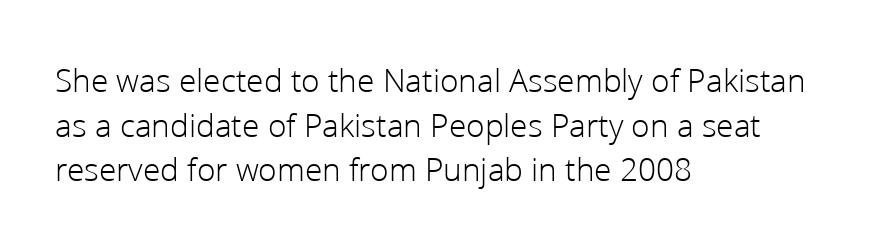
Q: Is the text bold? A: No.
Q: Is the text italic (slanted)? A: No, it is upright.
Q: Is the typeface a serif or a sans-serif typeface? A: Sans-serif.
Q: Is the text underlined? A: No.
Q: How is the paragraph aligned? A: Left-aligned.
Q: Is the spacing between letters normal or unusually wide? A: Normal.
Q: Is the spacing between lines tight, normal or loose? A: Normal.
Q: Width (condensed, normal, or wide)? A: Normal.
Q: Stroke contrast? A: Low.
Q: x-height? A: Medium.
Q: Monospaced? A: No.
